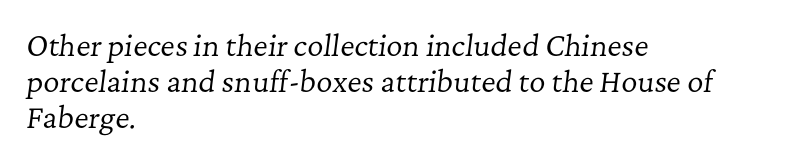
The passage shown is not bold in any degree. The passage shown is not underscored anywhere. Inter-character spacing is left at the font's built-in metrics. Tall strokes in this sample are angled rather than plumb.
